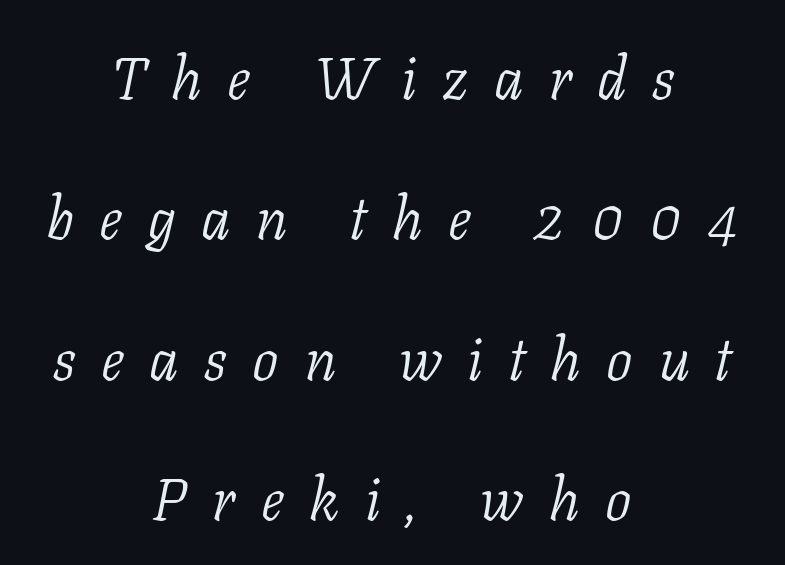
{"serif": "yes", "italic": "yes", "lean": "right", "slant_degrees": 11, "bold": "no", "weight": "light", "width": "normal", "stroke_contrast": "low", "x_height": "medium", "monospaced": "no", "underline": "no", "align": "center", "line_spacing": "loose", "line_spacing_ratio": 2.38, "letter_spacing": "wide", "letter_spacing_em": 0.43, "glyph_px": 59}
